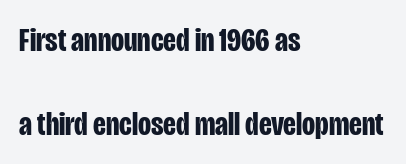
The image shows 34 px bold, condensed sans-serif type, upright; set left-aligned, loose line spacing (2.46x), normal letter spacing, not underlined; low stroke contrast and a large x-height.
